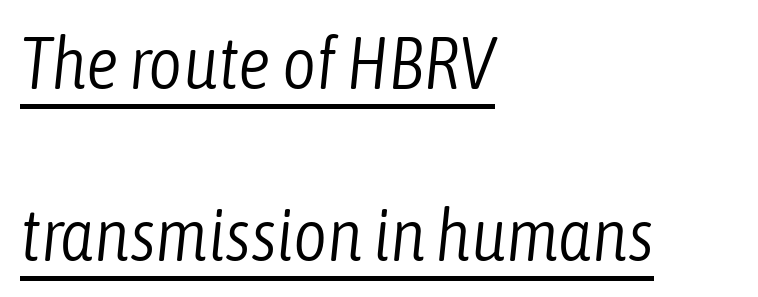
Q: Is the text bold? A: No.
Q: Is the text italic (slanted)? A: Yes, it leans right by about 6 degrees.
Q: Is the text underlined? A: Yes.
Q: How is the paragraph aligned? A: Left-aligned.
Q: Is the spacing between letters normal or unusually wide? A: Normal.
Q: Is the spacing between lines tight, normal or loose? A: Loose.
Q: Width (condensed, normal, or wide)? A: Condensed.
Q: Stroke contrast? A: Low.
Q: x-height? A: Medium.
Q: Monospaced? A: No.
